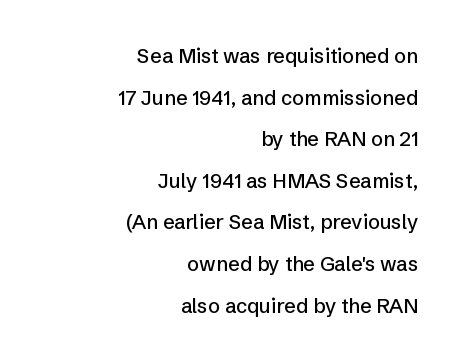
The image shows 20 px text type, upright; set right-aligned, loose line spacing (2.08x), normal letter spacing, not underlined.
